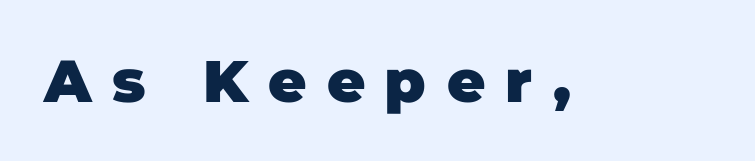
Q: Is the text bold? A: Yes.
Q: Is the typeface a serif or a sans-serif typeface? A: Sans-serif.
Q: Is the text underlined? A: No.
Q: Is the spacing between letters normal or unusually wide? A: Unusually wide.
Q: Width (condensed, normal, or wide)? A: Normal.
Q: Stroke contrast? A: Low.
Q: x-height? A: Large.
Q: Monospaced? A: No.
